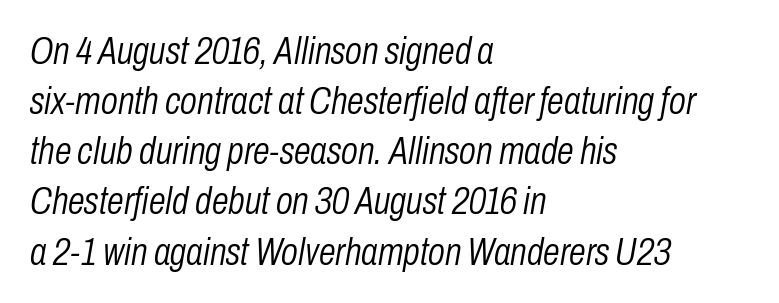
Q: Is the text bold? A: No.
Q: Is the text italic (slanted)? A: Yes, it leans right by about 10 degrees.
Q: Is the text underlined? A: No.
Q: How is the paragraph aligned? A: Left-aligned.
Q: Is the spacing between letters normal or unusually wide? A: Normal.
Q: Is the spacing between lines tight, normal or loose? A: Normal.
Q: Width (condensed, normal, or wide)? A: Condensed.
Q: Stroke contrast? A: Low.
Q: x-height? A: Medium.
Q: Monospaced? A: No.
